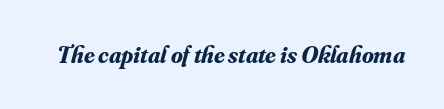
Default kerning and tracking; the words read as compact shapes. Slant detected: the letters are inclined. Plenty of ink on the page — the face is bold. Plain, unruled lines of type.
